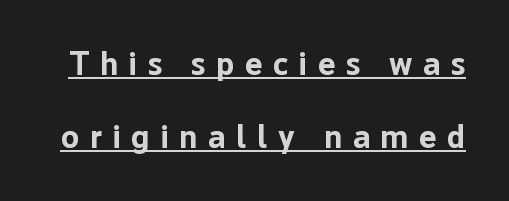
The leading is generous, giving the passage an open texture. The letters carry no serifs — their stems end cleanly without finishing strokes. The letters are spread apart with noticeably loose tracking. The letters advance in unequal steps, a hallmark of proportional type.
